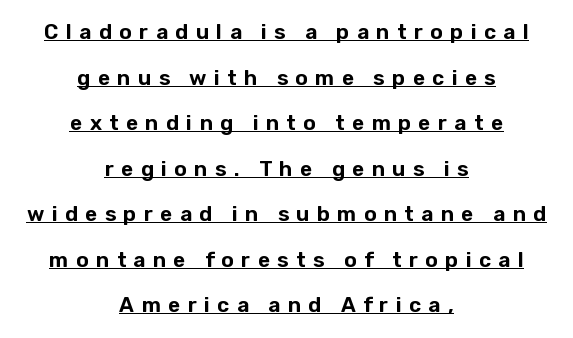
Q: Is the text italic (slanted)? A: No, it is upright.
Q: Is the text underlined? A: Yes.
Q: How is the paragraph aligned? A: Centered.
Q: Is the spacing between letters normal or unusually wide? A: Unusually wide.
Q: Is the spacing between lines tight, normal or loose? A: Loose.
